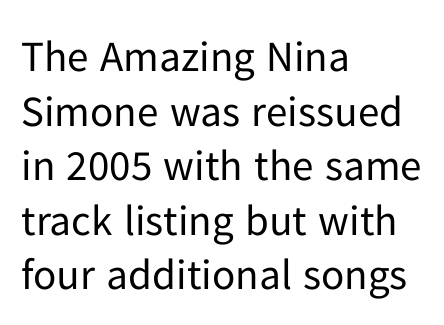
The image shows 43 px regular-weight sans-serif type, upright; set left-aligned, normal line spacing (1.27x), normal letter spacing, not underlined; low stroke contrast and a medium x-height.
